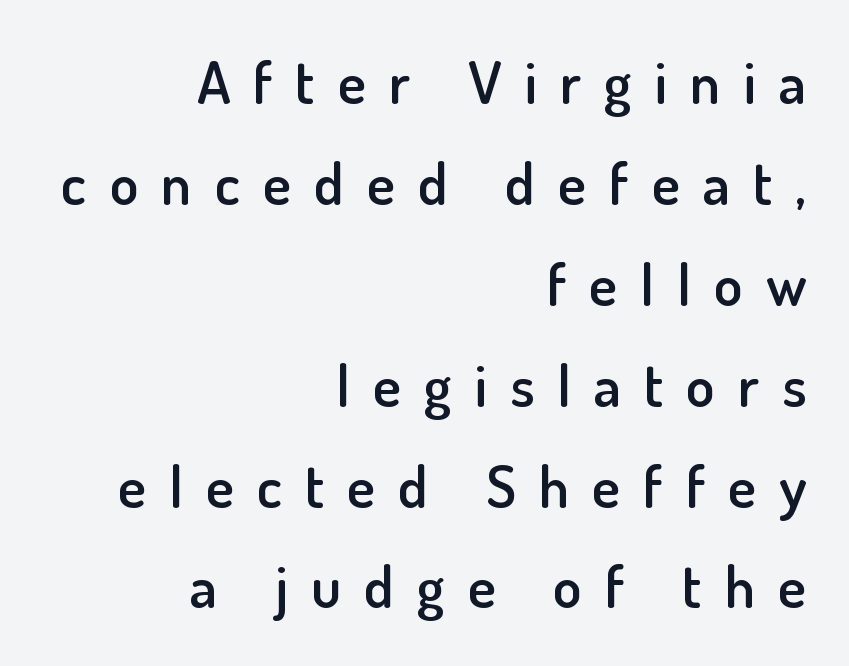
The image shows 59 px semibold sans-serif type, upright; set right-aligned, line spacing 1.71x, unusually wide letter spacing (+0.39 em), not underlined; low stroke contrast and a small x-height.
